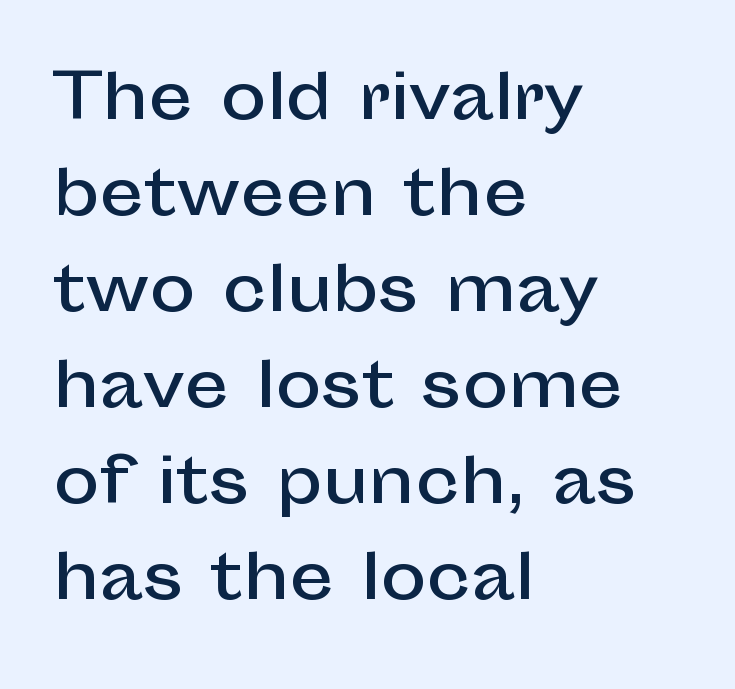
Q: Is the text italic (slanted)? A: No, it is upright.
Q: Is the typeface a serif or a sans-serif typeface? A: Sans-serif.
Q: Is the text underlined? A: No.
Q: How is the paragraph aligned? A: Left-aligned.
Q: Is the spacing between letters normal or unusually wide? A: Normal.
Q: Is the spacing between lines tight, normal or loose? A: Normal.
Q: Width (condensed, normal, or wide)? A: Normal.
Q: Stroke contrast? A: Low.
Q: x-height? A: Medium.
Q: Monospaced? A: No.
